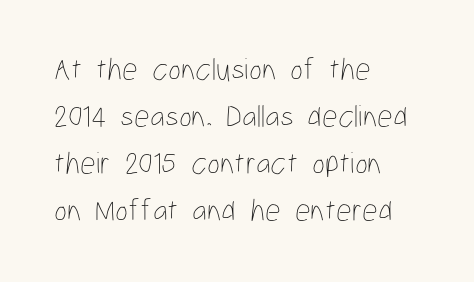
The image shows 31 px thin, condensed type, upright; set left-aligned, normal line spacing (1.52x), normal letter spacing, not underlined; low stroke contrast and a medium x-height.
